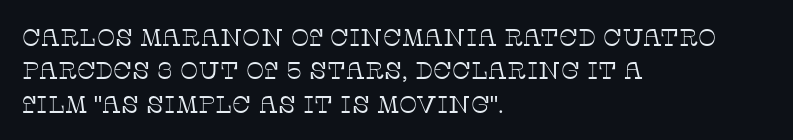
Q: Is the text bold? A: No.
Q: Is the text italic (slanted)? A: No, it is upright.
Q: Is the text underlined? A: No.
Q: How is the paragraph aligned? A: Left-aligned.
Q: Is the spacing between letters normal or unusually wide? A: Normal.
Q: Is the spacing between lines tight, normal or loose? A: Normal.
